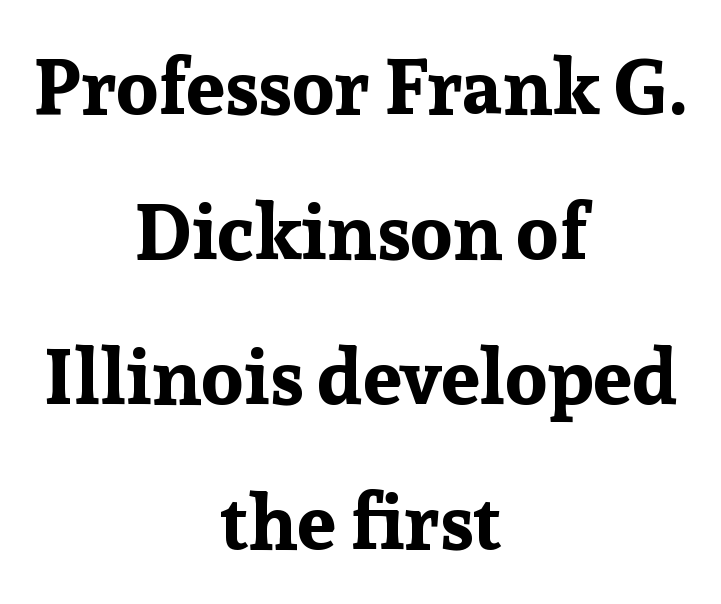
{"serif": "yes", "italic": "no", "bold": "yes", "weight": "bold", "width": "normal", "stroke_contrast": "low", "x_height": "medium", "monospaced": "no", "underline": "no", "align": "center", "line_spacing_ratio": 1.86, "letter_spacing": "normal", "letter_spacing_em": 0.0, "glyph_px": 78}
